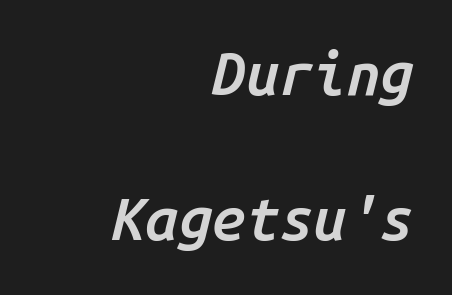
{"italic": "yes", "lean": "right", "slant_degrees": 14, "bold": "semi", "weight": "semibold", "width": "normal", "stroke_contrast": "low", "x_height": "medium", "monospaced": "yes", "underline": "no", "align": "right", "line_spacing": "loose", "line_spacing_ratio": 2.42, "letter_spacing": "normal", "letter_spacing_em": 0.0, "glyph_px": 60}
